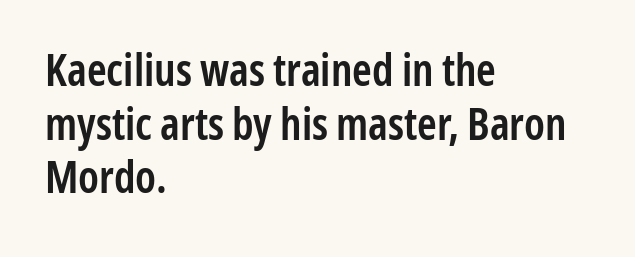
The image shows 44 px semibold, condensed sans-serif type, upright; set left-aligned, line spacing 1.22x, normal letter spacing, not underlined; low stroke contrast and a medium x-height.
